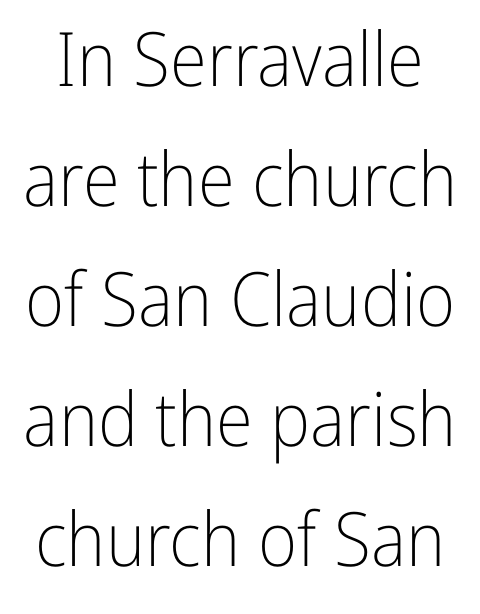
Spacing between characters is what you'd get straight out of the box. Underlining? Definitely not there. Reading down the column, the eye jumps a familiar distance to each next line. Typographically, this falls in the sans-serif category.
